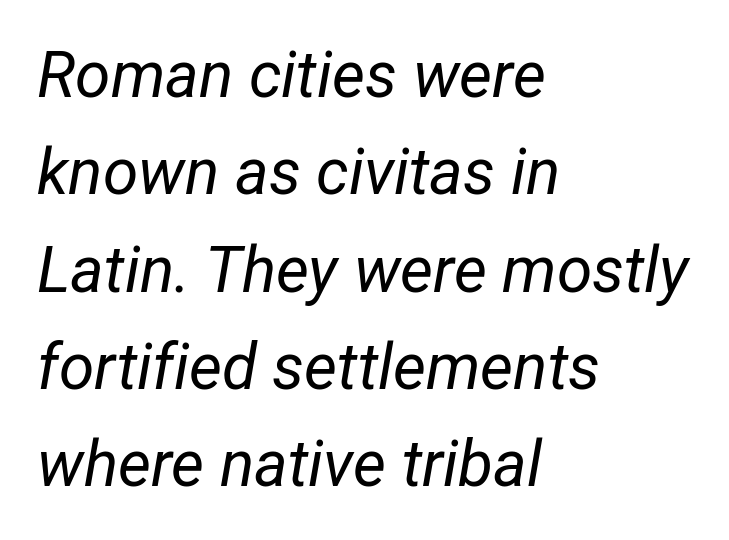
Q: Is the text bold? A: No.
Q: Is the text italic (slanted)? A: Yes, it leans right by about 12 degrees.
Q: Is the text underlined? A: No.
Q: How is the paragraph aligned? A: Left-aligned.
Q: Is the spacing between letters normal or unusually wide? A: Normal.
Q: Is the spacing between lines tight, normal or loose? A: Normal.
Q: Width (condensed, normal, or wide)? A: Condensed.
Q: Stroke contrast? A: Low.
Q: x-height? A: Medium.
Q: Monospaced? A: No.
